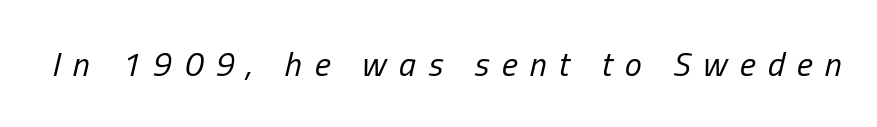
{"italic": "yes", "lean": "right", "slant_degrees": 13, "bold": "no", "weight": "regular", "width": "condensed", "stroke_contrast": "low", "x_height": "medium", "monospaced": "no", "underline": "no", "letter_spacing": "wide", "letter_spacing_em": 0.36, "glyph_px": 34}
